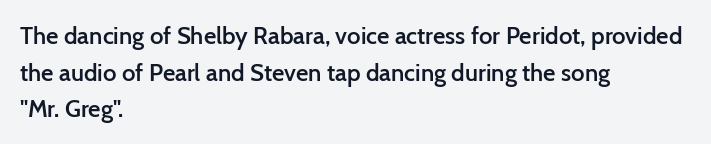
The image shows 24 px text type, upright; set left-aligned, normal line spacing (1.53x), normal letter spacing, not underlined.
